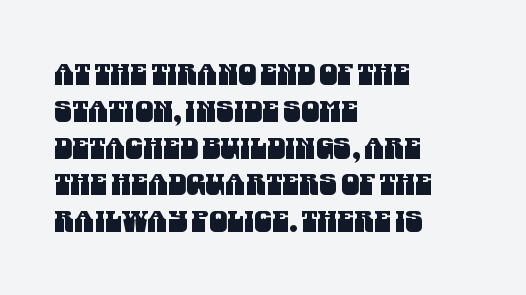
The image shows 29 px condensed sans-serif type; set left-aligned, normal line spacing (1.27x), normal letter spacing, not underlined; medium stroke contrast and a large x-height.
